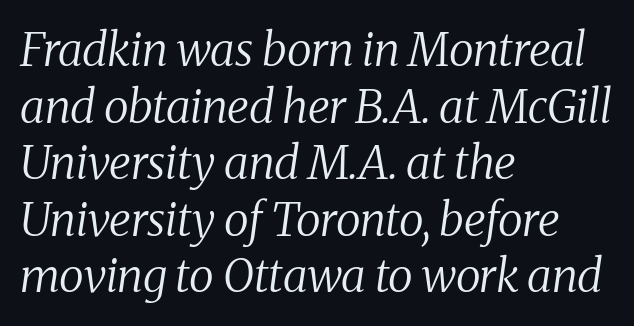
{"serif": "yes", "italic": "yes", "lean": "right", "slant_degrees": 8, "bold": "no", "weight": "regular", "width": "normal", "stroke_contrast": "medium", "x_height": "medium", "monospaced": "no", "underline": "no", "align": "left", "line_spacing_ratio": 1.23, "letter_spacing": "normal", "letter_spacing_em": 0.0, "glyph_px": 46}
